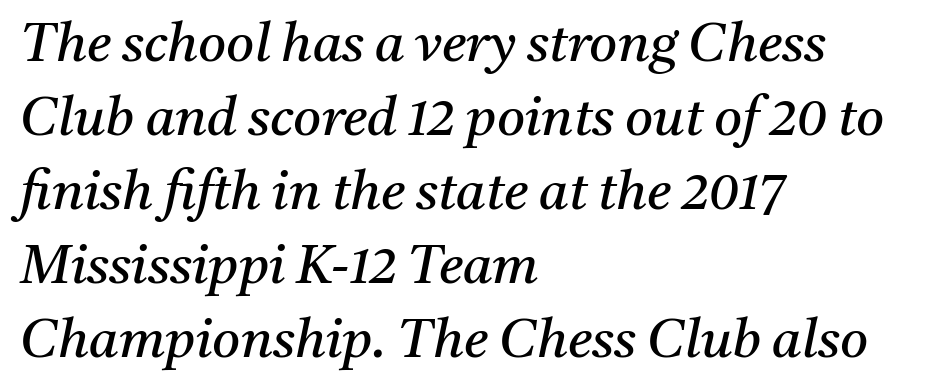
Q: Is the text bold? A: No.
Q: Is the text italic (slanted)? A: Yes, it leans right by about 11 degrees.
Q: Is the typeface a serif or a sans-serif typeface? A: Serif.
Q: Is the text underlined? A: No.
Q: How is the paragraph aligned? A: Left-aligned.
Q: Is the spacing between letters normal or unusually wide? A: Normal.
Q: Is the spacing between lines tight, normal or loose? A: Normal.
Q: Width (condensed, normal, or wide)? A: Normal.
Q: Stroke contrast? A: Medium.
Q: x-height? A: Medium.
Q: Monospaced? A: No.
